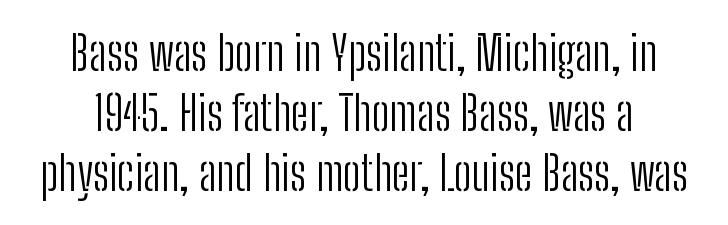
{"serif": "no", "italic": "no", "bold": "no", "weight": "light", "width": "condensed", "stroke_contrast": "low", "x_height": "medium", "monospaced": "no", "underline": "no", "line_spacing": "normal", "line_spacing_ratio": 1.25, "letter_spacing": "normal", "letter_spacing_em": 0.0, "glyph_px": 48}
